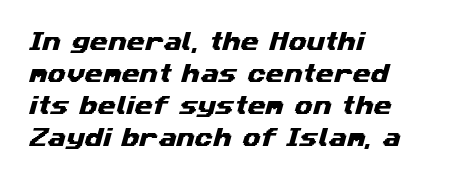
Quick note: interline space is typical. If you drew a ruler down the left edge, every line would touch it. Here the glyphs are tracked normally, forming tight word shapes. Words float on clear page, feet unadorned.
